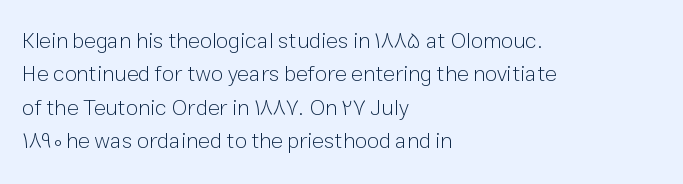
Q: Is the text bold? A: No.
Q: Is the text italic (slanted)? A: No, it is upright.
Q: Is the text underlined? A: No.
Q: How is the paragraph aligned? A: Left-aligned.
Q: Is the spacing between letters normal or unusually wide? A: Normal.
Q: Is the spacing between lines tight, normal or loose? A: Normal.
